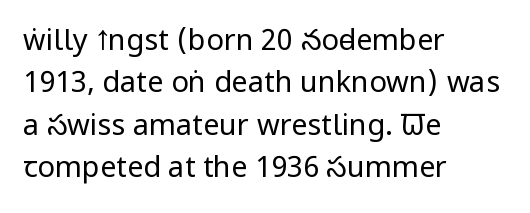
Q: Is the text bold? A: No.
Q: Is the text italic (slanted)? A: No, it is upright.
Q: Is the typeface a serif or a sans-serif typeface? A: Sans-serif.
Q: Is the text underlined? A: No.
Q: How is the paragraph aligned? A: Left-aligned.
Q: Is the spacing between letters normal or unusually wide? A: Normal.
Q: Is the spacing between lines tight, normal or loose? A: Normal.
Q: Width (condensed, normal, or wide)? A: Condensed.
Q: Stroke contrast? A: Low.
Q: x-height? A: Large.
Q: Monospaced? A: No.
